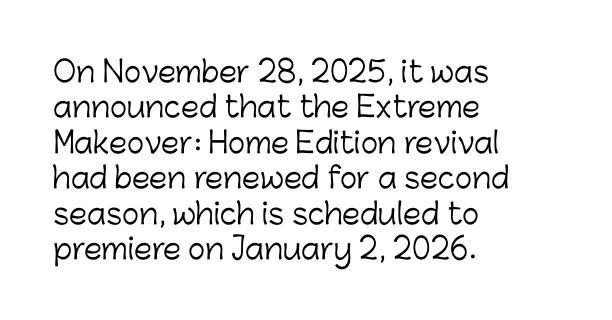
Q: Is the text bold? A: No.
Q: Is the text italic (slanted)? A: No, it is upright.
Q: Is the typeface a serif or a sans-serif typeface? A: Sans-serif.
Q: Is the text underlined? A: No.
Q: How is the paragraph aligned? A: Left-aligned.
Q: Is the spacing between letters normal or unusually wide? A: Normal.
Q: Width (condensed, normal, or wide)? A: Normal.
Q: Stroke contrast? A: Low.
Q: x-height? A: Medium.
Q: Monospaced? A: No.
